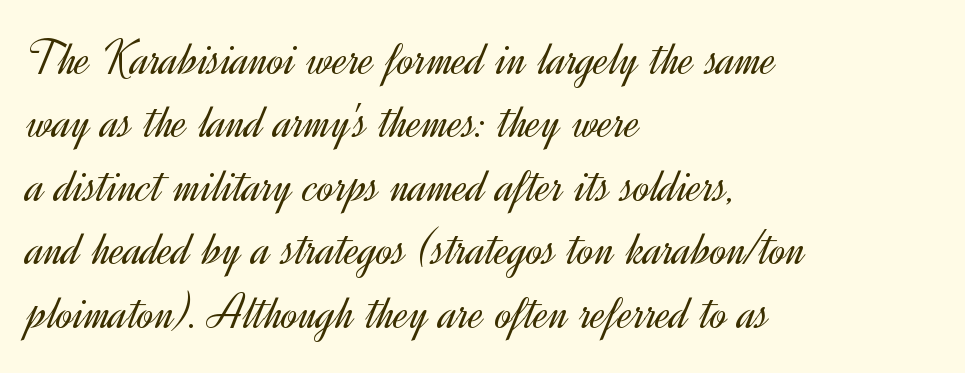
Q: Is the text bold? A: No.
Q: Is the text italic (slanted)? A: Yes.
Q: Is the typeface a serif or a sans-serif typeface? A: Sans-serif.
Q: Is the text underlined? A: No.
Q: How is the paragraph aligned? A: Left-aligned.
Q: Is the spacing between letters normal or unusually wide? A: Normal.
Q: Is the spacing between lines tight, normal or loose? A: Normal.
Q: Width (condensed, normal, or wide)? A: Normal.
Q: x-height? A: Small.
Q: Monospaced? A: No.
